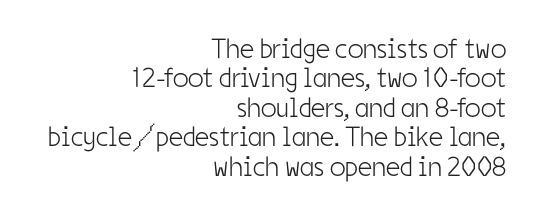
Q: Is the text bold? A: No.
Q: Is the text italic (slanted)? A: No, it is upright.
Q: Is the typeface a serif or a sans-serif typeface? A: Sans-serif.
Q: Is the text underlined? A: No.
Q: How is the paragraph aligned? A: Right-aligned.
Q: Is the spacing between letters normal or unusually wide? A: Normal.
Q: Is the spacing between lines tight, normal or loose? A: Tight.
Q: Width (condensed, normal, or wide)? A: Condensed.
Q: Stroke contrast? A: Low.
Q: x-height? A: Medium.
Q: Monospaced? A: No.
